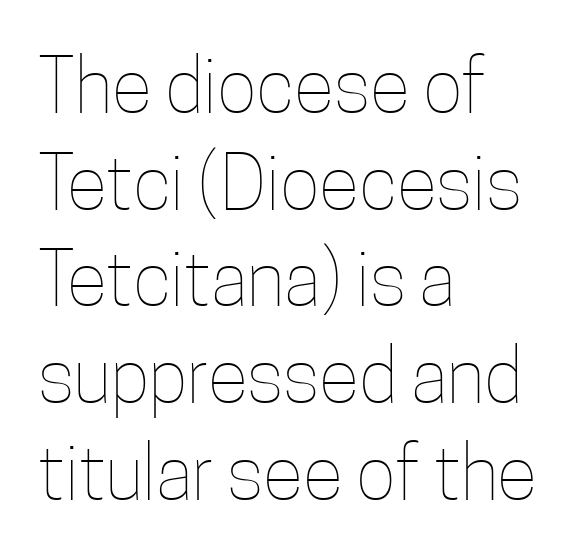
A light-to-regular cut is what we see here. Words float on clear page, feet unadorned. The typography opts for an upright posture over an oblique one. If you drew a ruler down the left edge, every line would touch it. Letter spacing: default. Proportional: the letters do not fall into vertical columns.
